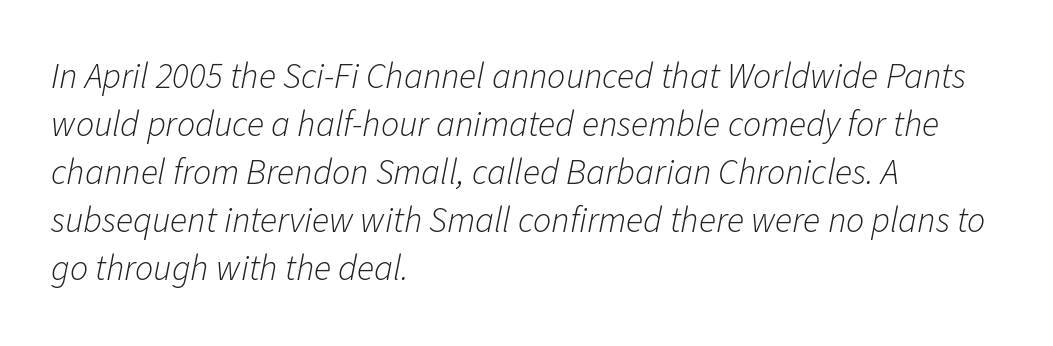
{"italic": "yes", "lean": "right", "slant_degrees": 11, "bold": "no", "weight": "light", "width": "normal", "stroke_contrast": "low", "x_height": "medium", "monospaced": "no", "underline": "no", "align": "left", "line_spacing": "normal", "line_spacing_ratio": 1.33, "letter_spacing": "normal", "letter_spacing_em": 0.0, "glyph_px": 36}
